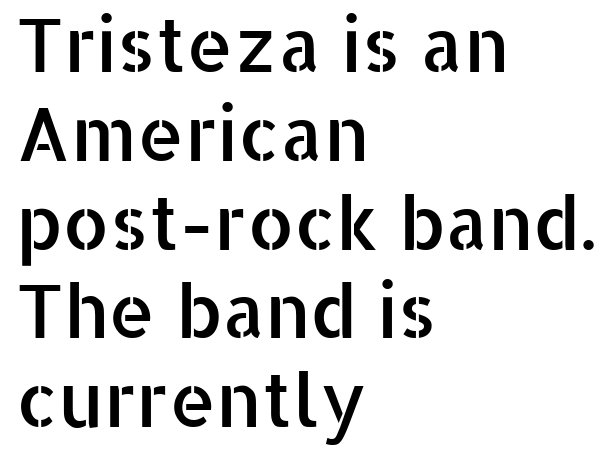
Which margin do the lines hug? The left one — the right edge is uneven. When letters stand straight like this, we call the style roman or upright. The passage shown is typed in a proportional face where columns would drift. Note: no serifs on the glyphs. What stands out about the letter spacing? Nothing — it is the standard amount. Honestly, there is no underline to notice here at all.
